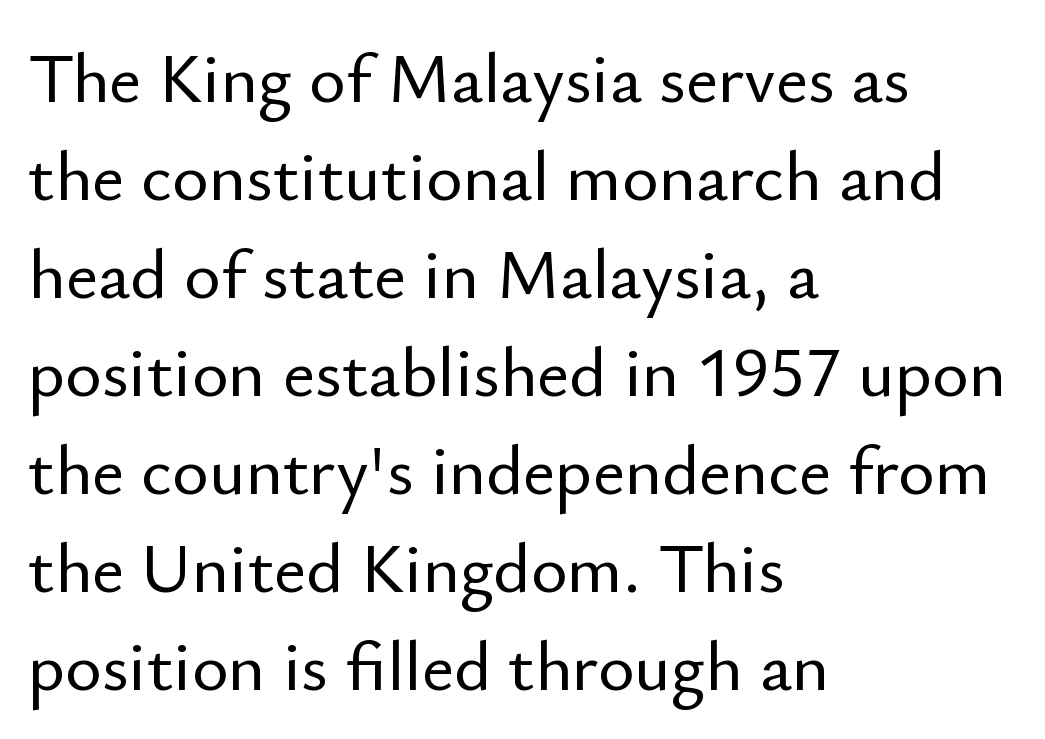
The image shows 70 px sans-serif type, upright; set left-aligned, normal line spacing (1.4x), normal letter spacing, not underlined; low stroke contrast and a small x-height.
